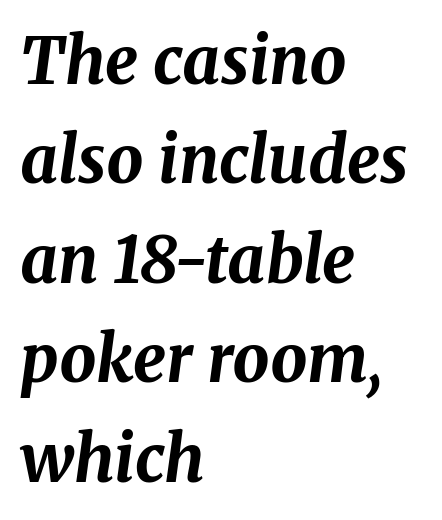
{"italic": "yes", "lean": "right", "slant_degrees": 8, "bold": "yes", "weight": "bold", "width": "normal", "stroke_contrast": "medium", "x_height": "medium", "monospaced": "no", "underline": "no", "align": "left", "line_spacing": "normal", "line_spacing_ratio": 1.53, "letter_spacing": "normal", "letter_spacing_em": 0.0, "glyph_px": 65}
